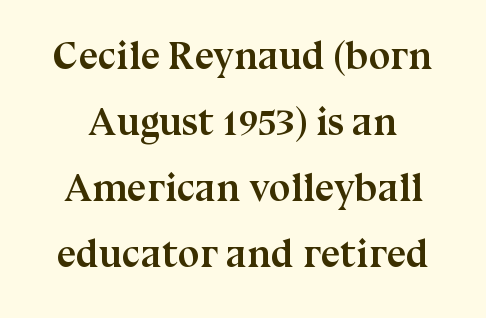
{"serif": "yes", "italic": "no", "bold": "yes", "weight": "semibold", "width": "normal", "stroke_contrast": "medium", "x_height": "medium", "monospaced": "no", "underline": "no", "line_spacing": "normal", "line_spacing_ratio": 1.69, "letter_spacing": "normal", "letter_spacing_em": 0.0, "glyph_px": 39}
